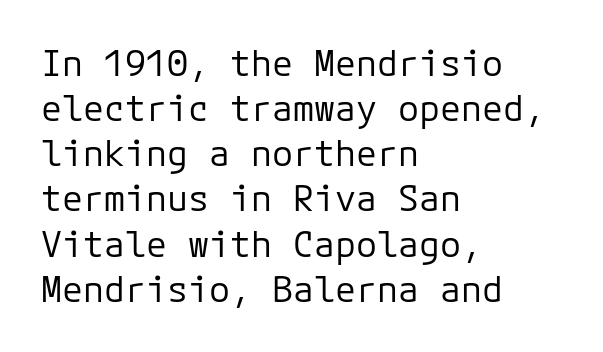
The image shows 35 px regular-weight sans-serif type, upright, monospaced; set left-aligned, normal line spacing (1.29x), normal letter spacing, not underlined; low stroke contrast and a medium x-height.
